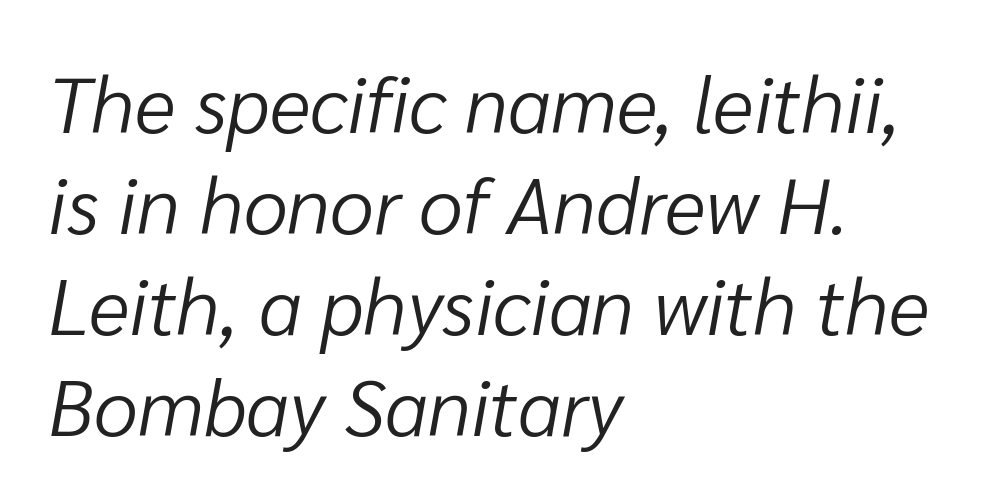
{"italic": "yes", "lean": "right", "slant_degrees": 10, "bold": "no", "weight": "light", "width": "normal", "stroke_contrast": "low", "x_height": "medium", "monospaced": "no", "underline": "no", "align": "left", "line_spacing": "normal", "line_spacing_ratio": 1.28, "letter_spacing": "normal", "letter_spacing_em": 0.0, "glyph_px": 79}
